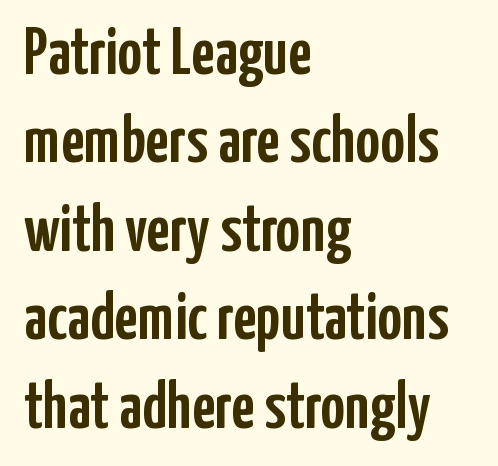
The image shows 67 px condensed sans-serif type, upright; set left-aligned, normal line spacing (1.32x), normal letter spacing, not underlined; low stroke contrast and a medium x-height.
